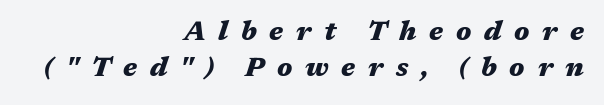
{"italic": "yes", "lean": "right", "slant_degrees": 17, "bold": "yes", "underline": "no", "align": "right", "line_spacing": "normal", "line_spacing_ratio": 1.34, "letter_spacing": "wide", "letter_spacing_em": 0.47, "glyph_px": 27}
